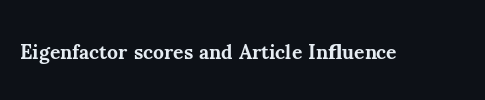
{"italic": "no", "bold": "yes", "underline": "no", "letter_spacing": "normal", "letter_spacing_em": 0.0, "glyph_px": 20}
